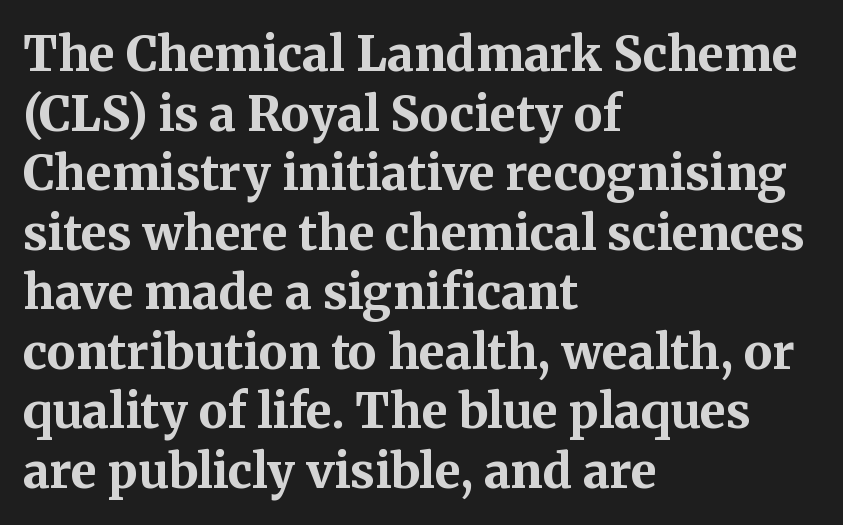
Q: Is the text bold? A: Yes.
Q: Is the text italic (slanted)? A: No, it is upright.
Q: Is the typeface a serif or a sans-serif typeface? A: Serif.
Q: Is the text underlined? A: No.
Q: How is the paragraph aligned? A: Left-aligned.
Q: Is the spacing between letters normal or unusually wide? A: Normal.
Q: Width (condensed, normal, or wide)? A: Normal.
Q: Stroke contrast? A: Medium.
Q: x-height? A: Medium.
Q: Monospaced? A: No.
